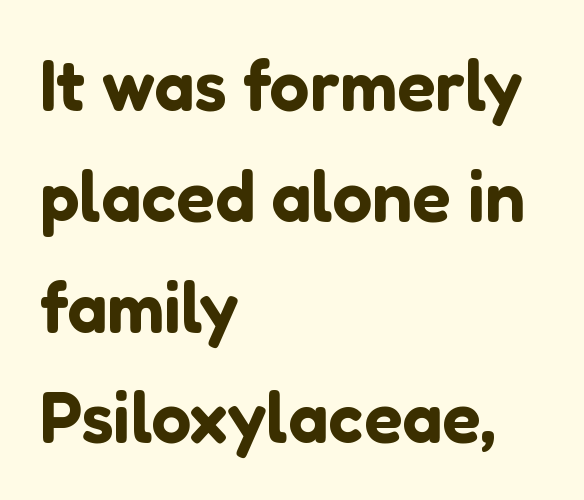
Q: Is the text italic (slanted)? A: No, it is upright.
Q: Is the typeface a serif or a sans-serif typeface? A: Sans-serif.
Q: Is the text underlined? A: No.
Q: How is the paragraph aligned? A: Left-aligned.
Q: Is the spacing between letters normal or unusually wide? A: Normal.
Q: Is the spacing between lines tight, normal or loose? A: Normal.
Q: Width (condensed, normal, or wide)? A: Normal.
Q: Stroke contrast? A: Low.
Q: x-height? A: Medium.
Q: Monospaced? A: No.
